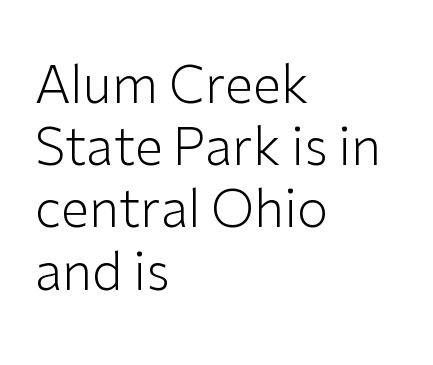
The space directly below the letters is spotless. Each letter keeps its own natural width here, so spacing adapts to shape. If you drew a ruler down the left edge, every line would touch it. The rendering shows plain stroke endings on the letterforms — a sans-serif design.
